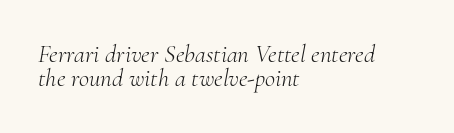
{"italic": "yes", "lean": "right", "slant_degrees": 10, "bold": "no", "underline": "no", "align": "left", "line_spacing": "tight", "line_spacing_ratio": 0.97, "letter_spacing": "normal", "letter_spacing_em": 0.0, "glyph_px": 25}
